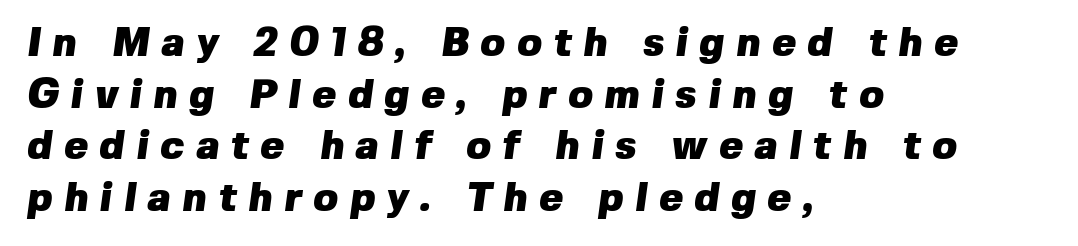
The image shows 40 px heavy sans-serif type; set left-aligned, normal line spacing (1.29x), unusually wide letter spacing (+0.29 em), not underlined; low stroke contrast and a medium x-height.
